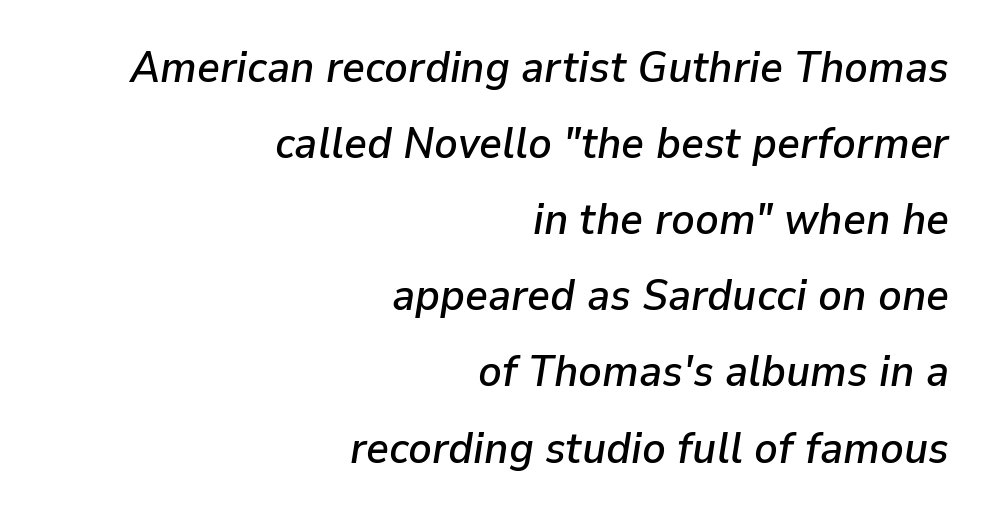
Q: Is the text italic (slanted)? A: Yes, it leans right by about 9 degrees.
Q: Is the text underlined? A: No.
Q: How is the paragraph aligned? A: Right-aligned.
Q: Is the spacing between letters normal or unusually wide? A: Normal.
Q: Width (condensed, normal, or wide)? A: Normal.
Q: Stroke contrast? A: Low.
Q: x-height? A: Medium.
Q: Monospaced? A: No.
